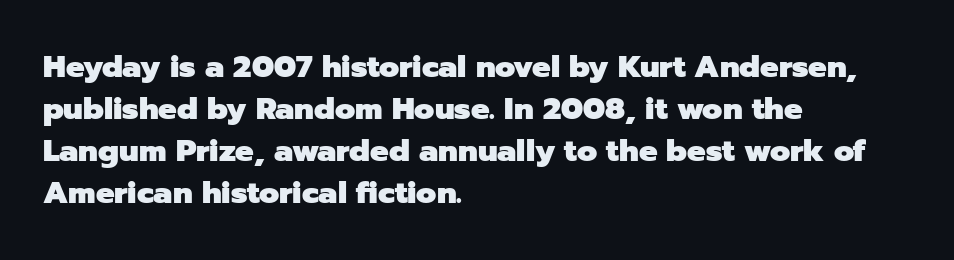
The image shows 31 px heavy sans-serif type, upright; set left-aligned, normal line spacing (1.35x), normal letter spacing, not underlined; low stroke contrast and a medium x-height.
